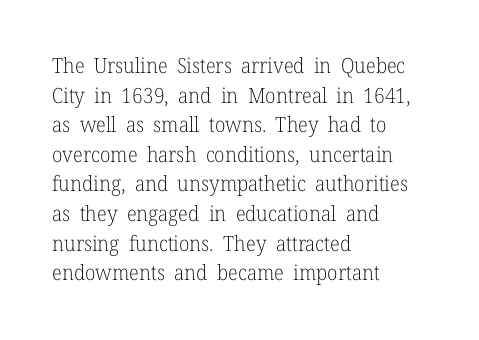
Quick note: underline off. Do the letters lean? They stand straight. The text block is weighted toward the left margin, trailing off unevenly rightward. This rendering leaves character spacing at its baseline value. Vertical spacing — default.
